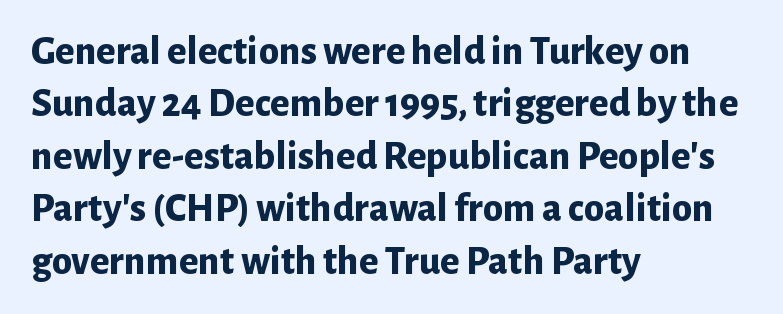
{"serif": "no", "italic": "no", "bold": "yes", "weight": "bold", "width": "normal", "stroke_contrast": "low", "x_height": "medium", "monospaced": "no", "underline": "no", "align": "left", "line_spacing": "normal", "line_spacing_ratio": 1.28, "letter_spacing": "normal", "letter_spacing_em": 0.0, "glyph_px": 41}
